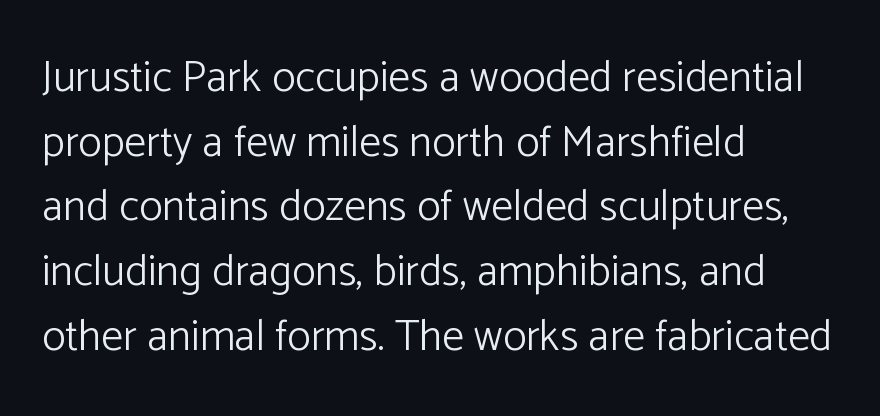
Q: Is the text bold? A: No.
Q: Is the text italic (slanted)? A: No, it is upright.
Q: Is the typeface a serif or a sans-serif typeface? A: Sans-serif.
Q: Is the text underlined? A: No.
Q: How is the paragraph aligned? A: Left-aligned.
Q: Is the spacing between letters normal or unusually wide? A: Normal.
Q: Is the spacing between lines tight, normal or loose? A: Normal.
Q: Width (condensed, normal, or wide)? A: Normal.
Q: Stroke contrast? A: Low.
Q: x-height? A: Medium.
Q: Monospaced? A: No.
